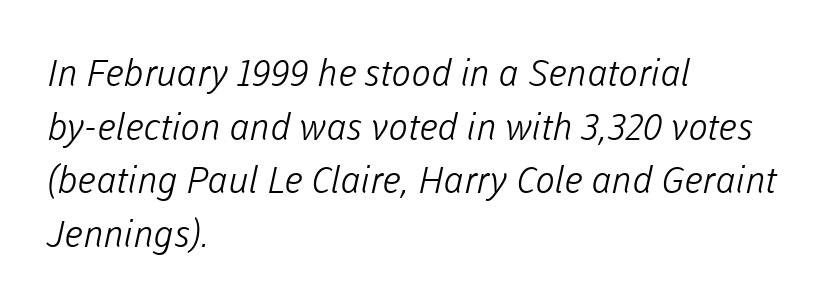
{"serif": "no", "bold": "no", "weight": "light", "width": "normal", "stroke_contrast": "low", "x_height": "medium", "monospaced": "no", "underline": "no", "align": "left", "line_spacing": "normal", "line_spacing_ratio": 1.45, "letter_spacing": "normal", "letter_spacing_em": 0.0, "glyph_px": 37}
